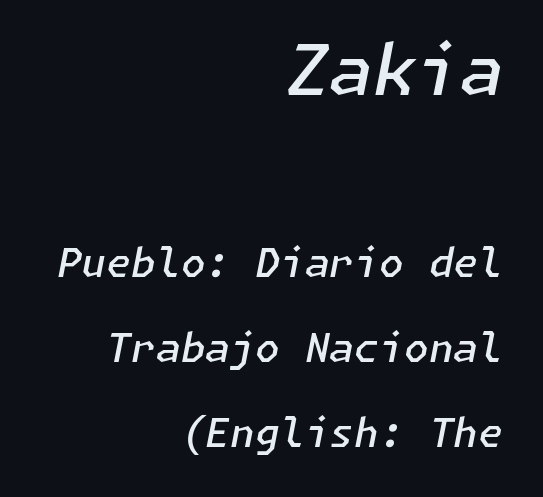
{"italic": "yes", "lean": "right", "slant_degrees": 11, "bold": "semi", "weight": "semibold", "width": "normal", "stroke_contrast": "low", "x_height": "medium", "underline": "no", "align": "right", "line_spacing": "loose", "line_spacing_ratio": 2.13, "letter_spacing": "normal", "letter_spacing_em": 0.0, "larger_block": "first", "size_ratio": 1.75, "glyph_px": 70}
